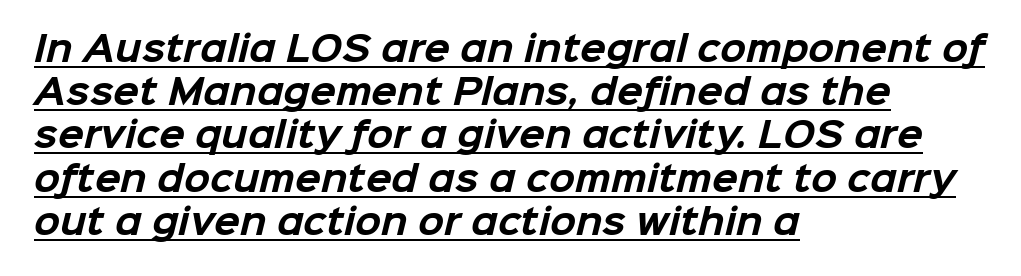
Interline gaps are of average width in this sample. Between one letter and the next there's only the usual sliver of space. Does the type have serifs? No, each stem ends abruptly. You'd pick this weight for a headline — it's a proper bold. The face used here is proportionally spaced, like ordinary book or web type.
